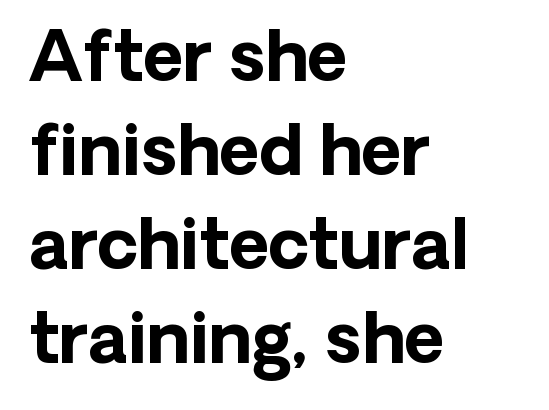
The image shows 69 px bold sans-serif type, upright; set left-aligned, normal line spacing (1.36x), normal letter spacing, not underlined; low stroke contrast and a medium x-height.
